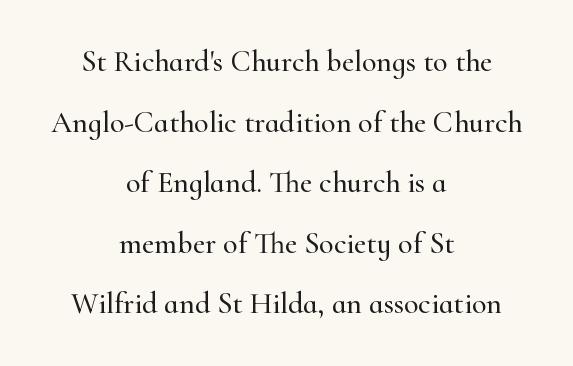
Q: Is the text italic (slanted)? A: No, it is upright.
Q: Is the typeface a serif or a sans-serif typeface? A: Serif.
Q: Is the text underlined? A: No.
Q: How is the paragraph aligned? A: Centered.
Q: Is the spacing between letters normal or unusually wide? A: Normal.
Q: Is the spacing between lines tight, normal or loose? A: Loose.
Q: Width (condensed, normal, or wide)? A: Normal.
Q: Stroke contrast? A: High.
Q: x-height? A: Small.
Q: Monospaced? A: No.
